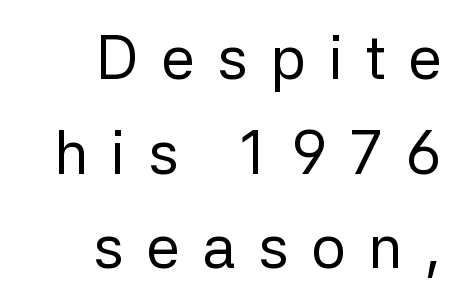
Q: Is the text bold? A: No.
Q: Is the text italic (slanted)? A: No, it is upright.
Q: Is the typeface a serif or a sans-serif typeface? A: Sans-serif.
Q: Is the text underlined? A: No.
Q: How is the paragraph aligned? A: Right-aligned.
Q: Is the spacing between letters normal or unusually wide? A: Unusually wide.
Q: Is the spacing between lines tight, normal or loose? A: Normal.
Q: Width (condensed, normal, or wide)? A: Normal.
Q: Stroke contrast? A: Low.
Q: x-height? A: Medium.
Q: Monospaced? A: No.
